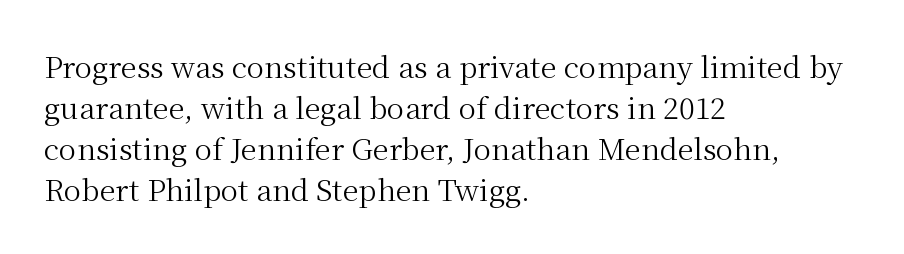
{"serif": "yes", "italic": "no", "bold": "no", "weight": "regular", "width": "normal", "stroke_contrast": "medium", "x_height": "medium", "monospaced": "no", "underline": "no", "align": "left", "line_spacing": "normal", "line_spacing_ratio": 1.41, "letter_spacing": "normal", "letter_spacing_em": 0.0, "glyph_px": 29}
